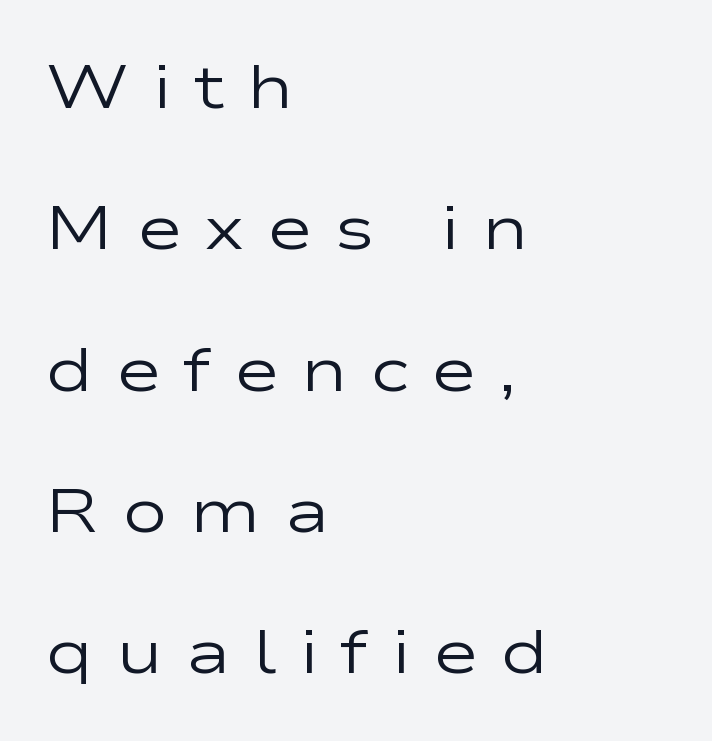
Ordinary non-slanted type is in use. The typeface chosen for these lines omits serifs. Is the letter spacing exaggerated? Yes — the characters are pushed far apart. The glyphs are unaccompanied by any horizontal stroke below them. Here the designer chose a conventional face with non-uniform glyph widths.
